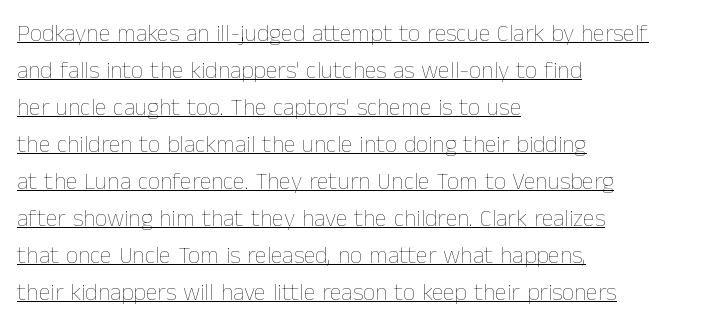
A typesetter would mark this as roman, not italic. The passage shown stacks its lines at a standard gap. The face used here appears with an underline applied. In CSS terms this would be text-align: left.
